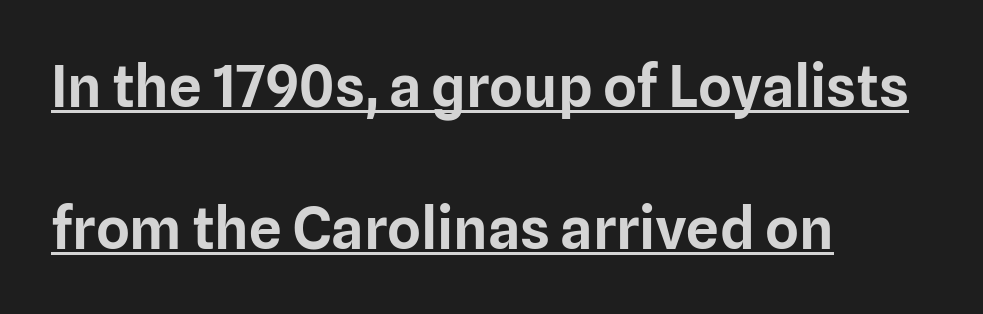
Q: Is the text italic (slanted)? A: No, it is upright.
Q: Is the typeface a serif or a sans-serif typeface? A: Sans-serif.
Q: Is the text underlined? A: Yes.
Q: How is the paragraph aligned? A: Left-aligned.
Q: Is the spacing between letters normal or unusually wide? A: Normal.
Q: Is the spacing between lines tight, normal or loose? A: Loose.
Q: Width (condensed, normal, or wide)? A: Normal.
Q: Stroke contrast? A: Low.
Q: x-height? A: Medium.
Q: Monospaced? A: No.
